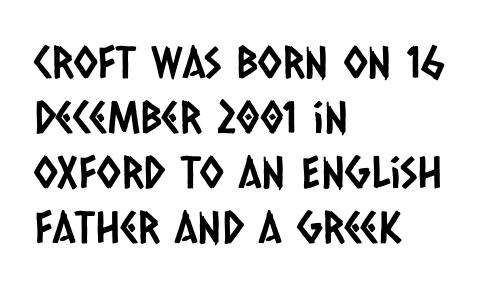
Is this a fixed-width face? No — the glyphs have proportional, varying widths. Horizontal bands of white between lines are of average thickness. This sample is left-justified, so line endings fall wherever the words run out. Compared with typical body copy, the letter spacing here is the same.
